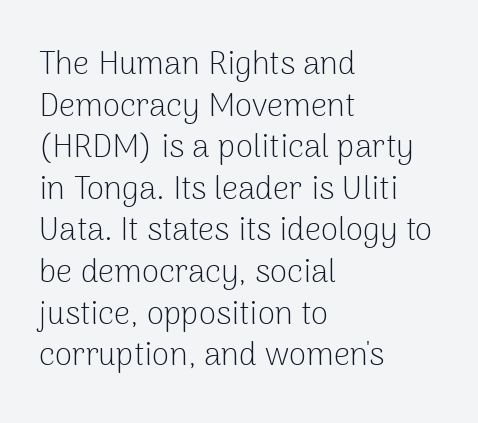
Q: Is the text bold? A: No.
Q: Is the text italic (slanted)? A: No, it is upright.
Q: Is the typeface a serif or a sans-serif typeface? A: Sans-serif.
Q: Is the text underlined? A: No.
Q: How is the paragraph aligned? A: Left-aligned.
Q: Is the spacing between letters normal or unusually wide? A: Normal.
Q: Is the spacing between lines tight, normal or loose? A: Normal.
Q: Width (condensed, normal, or wide)? A: Normal.
Q: Stroke contrast? A: Low.
Q: x-height? A: Medium.
Q: Monospaced? A: No.
